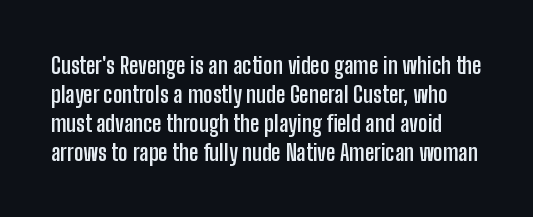
Q: Is the text bold? A: Yes.
Q: Is the text italic (slanted)? A: No, it is upright.
Q: Is the text underlined? A: No.
Q: Is the spacing between letters normal or unusually wide? A: Normal.
Q: Is the spacing between lines tight, normal or loose? A: Normal.
